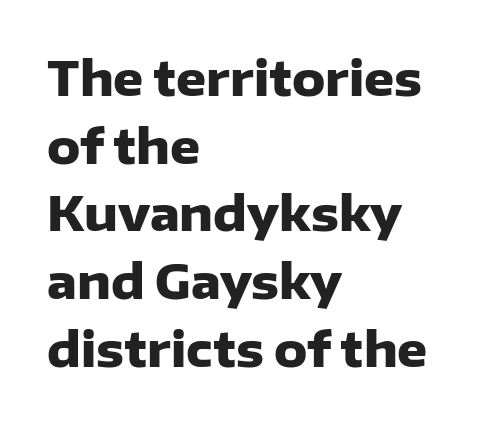
{"serif": "no", "italic": "no", "bold": "yes", "weight": "heavy", "width": "normal", "stroke_contrast": "low", "x_height": "medium", "monospaced": "no", "underline": "no", "align": "left", "line_spacing": "normal", "line_spacing_ratio": 1.44, "letter_spacing": "normal", "letter_spacing_em": 0.0, "glyph_px": 47}
